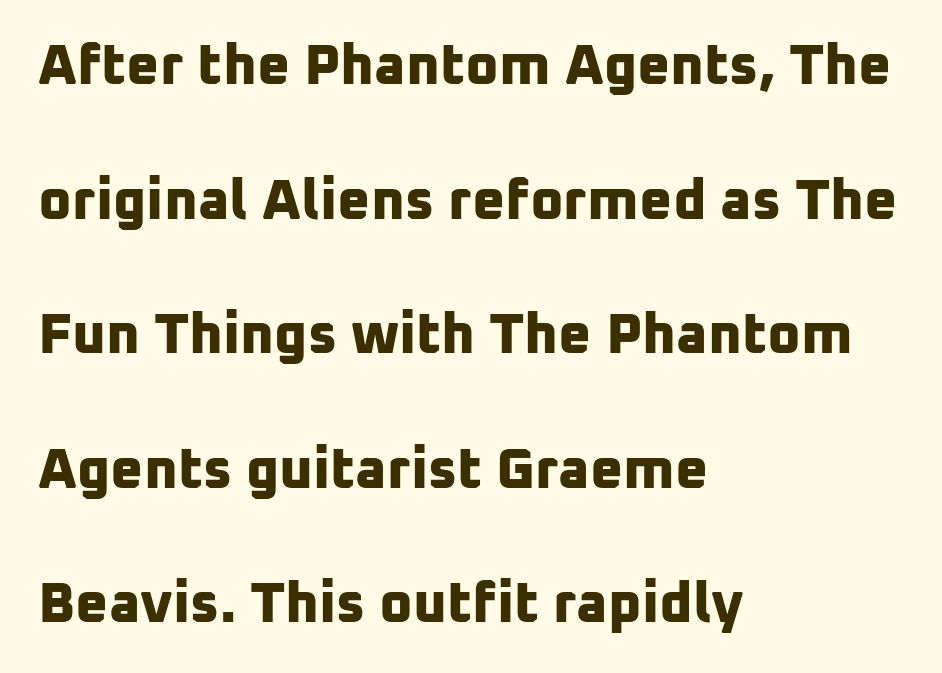
Q: Is the text bold? A: Yes.
Q: Is the typeface a serif or a sans-serif typeface? A: Sans-serif.
Q: Is the text underlined? A: No.
Q: How is the paragraph aligned? A: Left-aligned.
Q: Is the spacing between letters normal or unusually wide? A: Normal.
Q: Is the spacing between lines tight, normal or loose? A: Loose.
Q: Width (condensed, normal, or wide)? A: Normal.
Q: Stroke contrast? A: Low.
Q: x-height? A: Medium.
Q: Monospaced? A: No.
